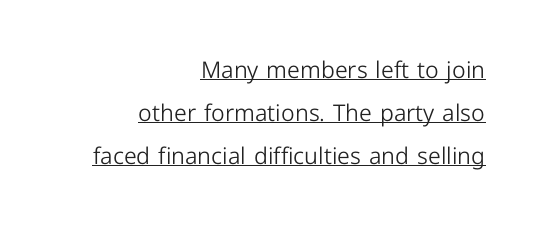
Q: Is the text bold? A: No.
Q: Is the text italic (slanted)? A: No, it is upright.
Q: Is the text underlined? A: Yes.
Q: How is the paragraph aligned? A: Right-aligned.
Q: Is the spacing between letters normal or unusually wide? A: Normal.
